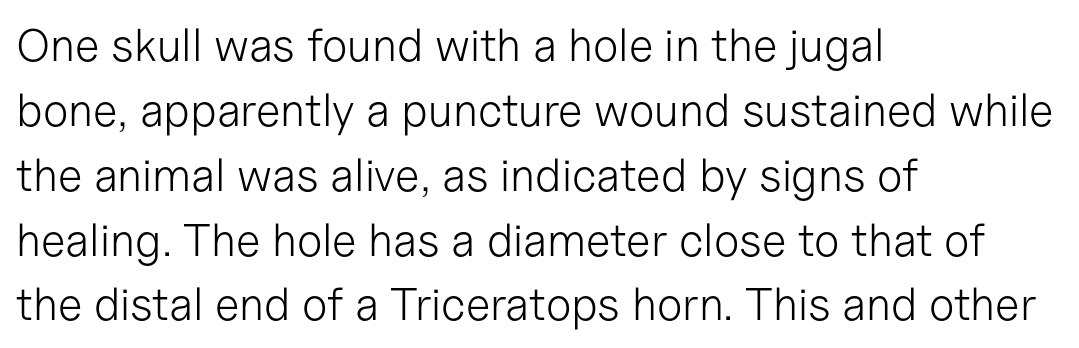
The image shows 46 px light sans-serif type, upright; set left-aligned, normal line spacing (1.41x), normal letter spacing, not underlined; low stroke contrast and a medium x-height.
